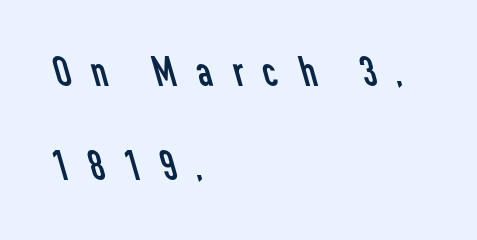
Q: Is the text bold? A: No.
Q: Is the typeface a serif or a sans-serif typeface? A: Sans-serif.
Q: Is the text underlined? A: No.
Q: How is the paragraph aligned? A: Left-aligned.
Q: Is the spacing between letters normal or unusually wide? A: Unusually wide.
Q: Is the spacing between lines tight, normal or loose? A: Loose.
Q: Width (condensed, normal, or wide)? A: Normal.
Q: Stroke contrast? A: Low.
Q: x-height? A: Medium.
Q: Monospaced? A: No.
